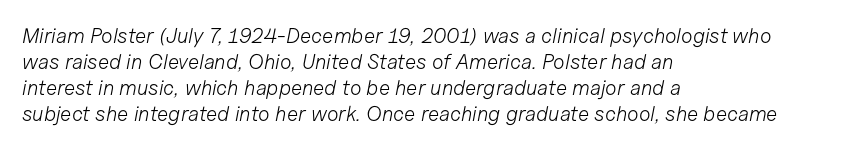
The image shows 21 px text type, italic (leaning right); set left-aligned, line spacing 1.24x, normal letter spacing, not underlined.
